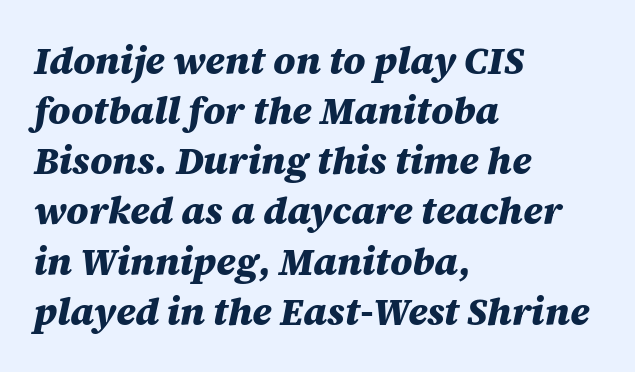
Bare-footed words on every line. Leftover space on each line is placed entirely after the last word. Is the letter spacing exaggerated? No — it looks like the ordinary default. These lines were composed using italics. Note the varied advance widths — an 'i' is clearly narrower than an 'm'.
